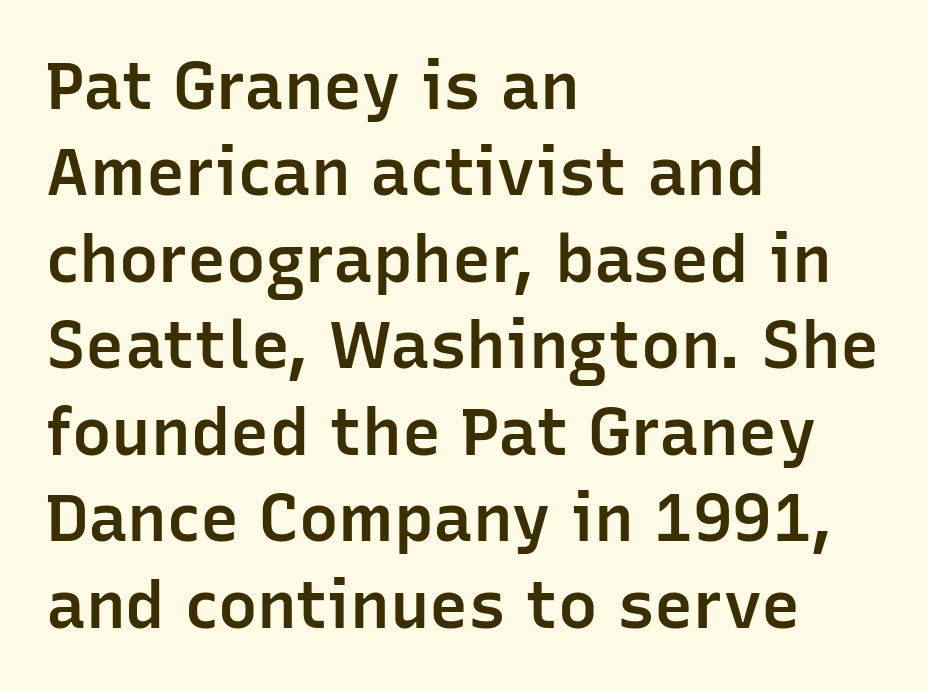
{"serif": "no", "italic": "no", "bold": "semi", "weight": "semibold", "width": "normal", "stroke_contrast": "low", "x_height": "medium", "monospaced": "no", "underline": "no", "align": "left", "line_spacing": "normal", "line_spacing_ratio": 1.31, "letter_spacing": "normal", "letter_spacing_em": 0.0, "glyph_px": 66}
